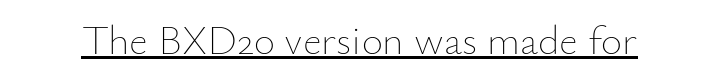
Has an underline been added? It has. Vertical stems look standard width or narrower in stroke. Posture: vertical. In terms of letterspacing, this is plain default setting. Note the varied advance widths — an 'i' is clearly narrower than an 'm'.
